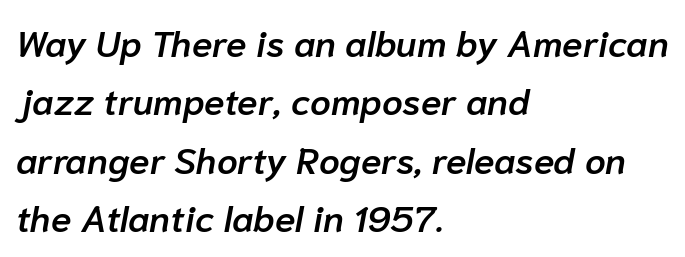
{"italic": "yes", "lean": "right", "slant_degrees": 10, "bold": "semi", "weight": "semibold", "width": "normal", "stroke_contrast": "low", "x_height": "medium", "monospaced": "no", "underline": "no", "align": "left", "line_spacing": "normal", "line_spacing_ratio": 1.58, "letter_spacing": "normal", "letter_spacing_em": 0.0, "glyph_px": 37}
